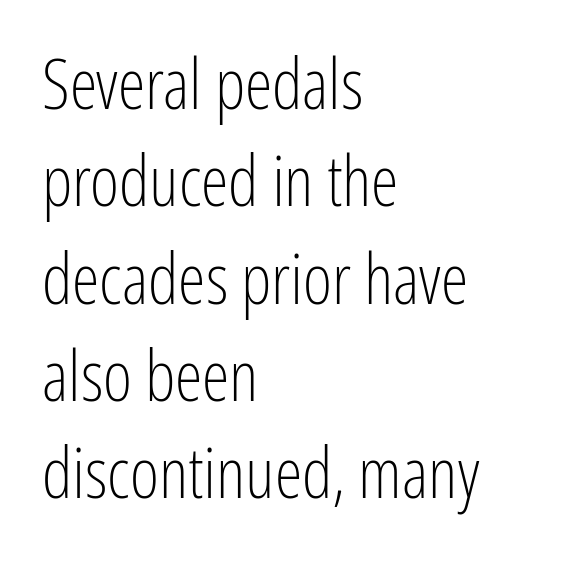
Q: Is the text bold? A: No.
Q: Is the text italic (slanted)? A: No, it is upright.
Q: Is the typeface a serif or a sans-serif typeface? A: Sans-serif.
Q: Is the text underlined? A: No.
Q: How is the paragraph aligned? A: Left-aligned.
Q: Is the spacing between letters normal or unusually wide? A: Normal.
Q: Is the spacing between lines tight, normal or loose? A: Normal.
Q: Width (condensed, normal, or wide)? A: Condensed.
Q: Stroke contrast? A: Low.
Q: x-height? A: Medium.
Q: Monospaced? A: No.
